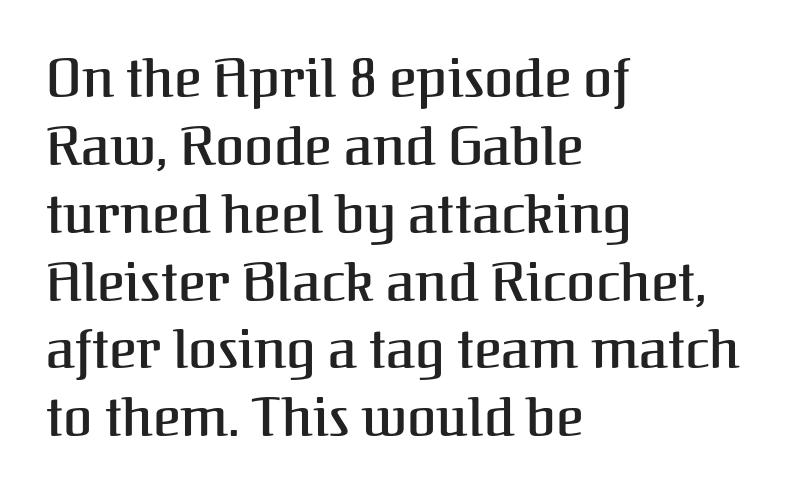
{"serif": "yes", "italic": "no", "width": "normal", "stroke_contrast": "medium", "x_height": "medium", "monospaced": "no", "underline": "no", "align": "left", "line_spacing": "normal", "line_spacing_ratio": 1.28, "letter_spacing": "normal", "letter_spacing_em": 0.0, "glyph_px": 53}
